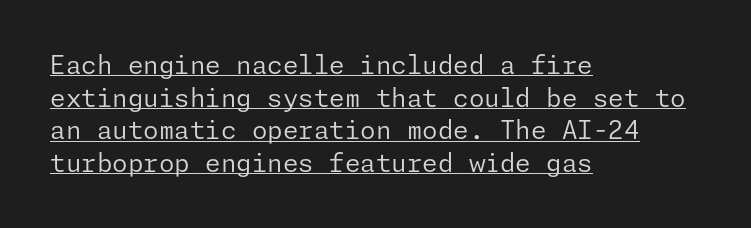
Q: Is the text bold? A: No.
Q: Is the text italic (slanted)? A: No, it is upright.
Q: Is the text underlined? A: Yes.
Q: How is the paragraph aligned? A: Left-aligned.
Q: Is the spacing between letters normal or unusually wide? A: Normal.
Q: Is the spacing between lines tight, normal or loose? A: Normal.
